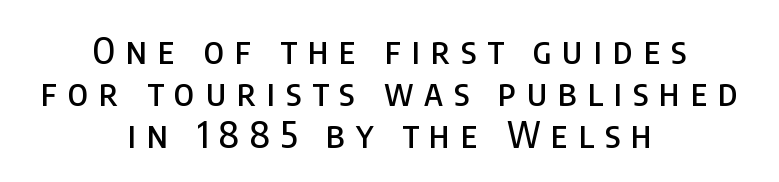
Glyph-to-glyph distance is far greater than everyday printed text. Each letter keeps its own natural width here, so spacing adapts to shape. Each row of text sits above clean, open space. The font's upright variant was chosen for this text. Serifs: no, the terminals of the letterforms are clean. Short and long lines alike share a common midpoint.
